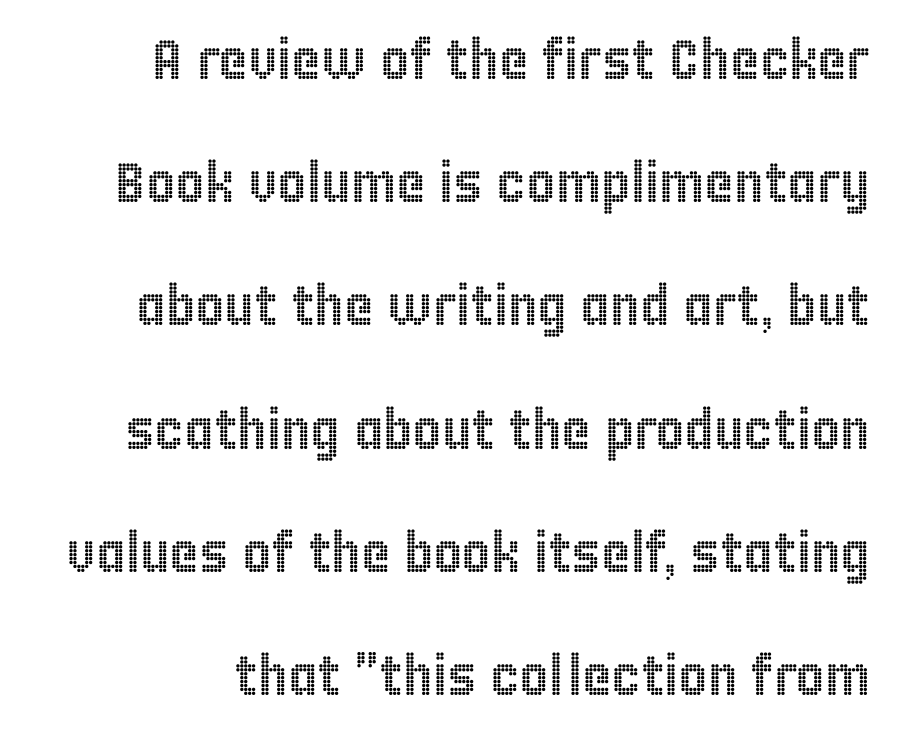
{"italic": "no", "width": "condensed", "x_height": "large", "monospaced": "no", "underline": "no", "line_spacing": "loose", "line_spacing_ratio": 2.2, "letter_spacing": "normal", "letter_spacing_em": 0.0, "glyph_px": 56}
